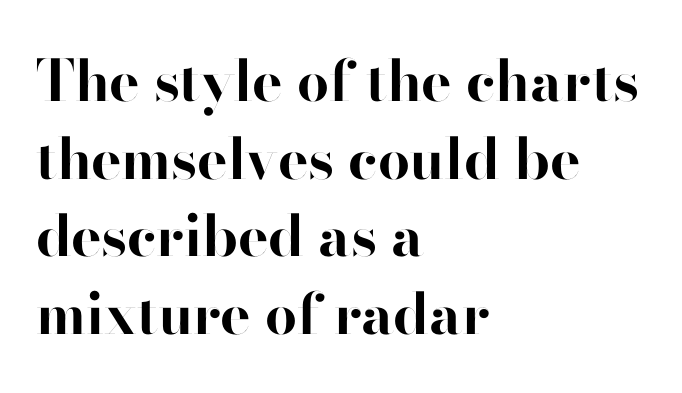
Stroke thickness is high; the sample reads as a true bold. The text was rendered using a sans face with plain stroke endings. This rendering uses left alignment, leaving the right contour irregular. Each new line begins a customary step beneath the previous one.
